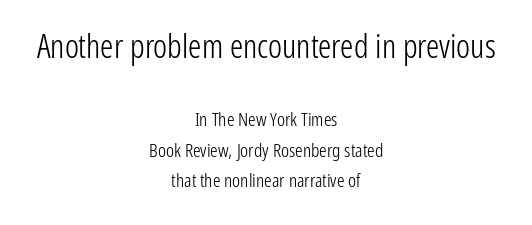
Q: Is the text bold? A: No.
Q: Is the text italic (slanted)? A: No, it is upright.
Q: Is the typeface a serif or a sans-serif typeface? A: Sans-serif.
Q: Is the text underlined? A: No.
Q: How is the paragraph aligned? A: Centered.
Q: Is the spacing between letters normal or unusually wide? A: Normal.
Q: Is the spacing between lines tight, normal or loose? A: Normal.
Q: Which block of text is set in a larger size, the first (top) or the second (bottom)? A: The first (top) one.
Q: Width (condensed, normal, or wide)? A: Condensed.
Q: Stroke contrast? A: Low.
Q: x-height? A: Medium.
Q: Monospaced? A: No.
